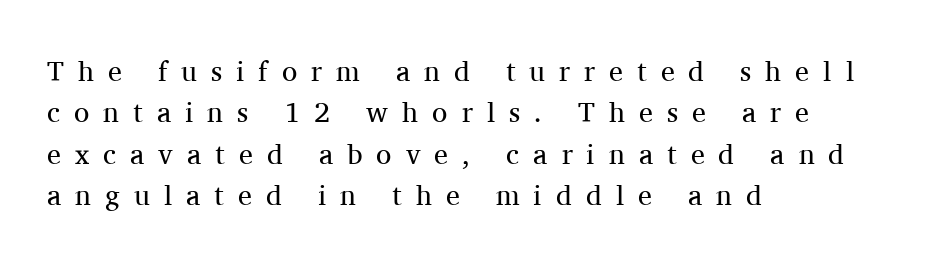
Q: Is the text bold? A: No.
Q: Is the text italic (slanted)? A: No, it is upright.
Q: Is the typeface a serif or a sans-serif typeface? A: Serif.
Q: Is the text underlined? A: No.
Q: How is the paragraph aligned? A: Left-aligned.
Q: Is the spacing between letters normal or unusually wide? A: Unusually wide.
Q: Is the spacing between lines tight, normal or loose? A: Normal.
Q: Width (condensed, normal, or wide)? A: Normal.
Q: Stroke contrast? A: Medium.
Q: x-height? A: Medium.
Q: Monospaced? A: No.
